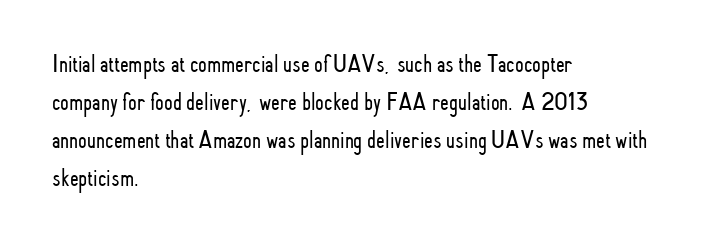
{"italic": "no", "bold": "no", "underline": "no", "align": "left", "line_spacing": "normal", "line_spacing_ratio": 1.52, "letter_spacing": "normal", "letter_spacing_em": 0.0, "glyph_px": 25}
